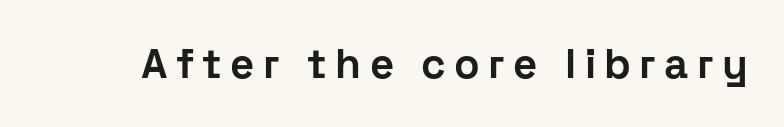
{"serif": "no", "italic": "no", "bold": "yes", "weight": "bold", "width": "normal", "stroke_contrast": "low", "x_height": "medium", "monospaced": "no", "underline": "no", "letter_spacing": "wide", "letter_spacing_em": 0.2, "glyph_px": 42}
